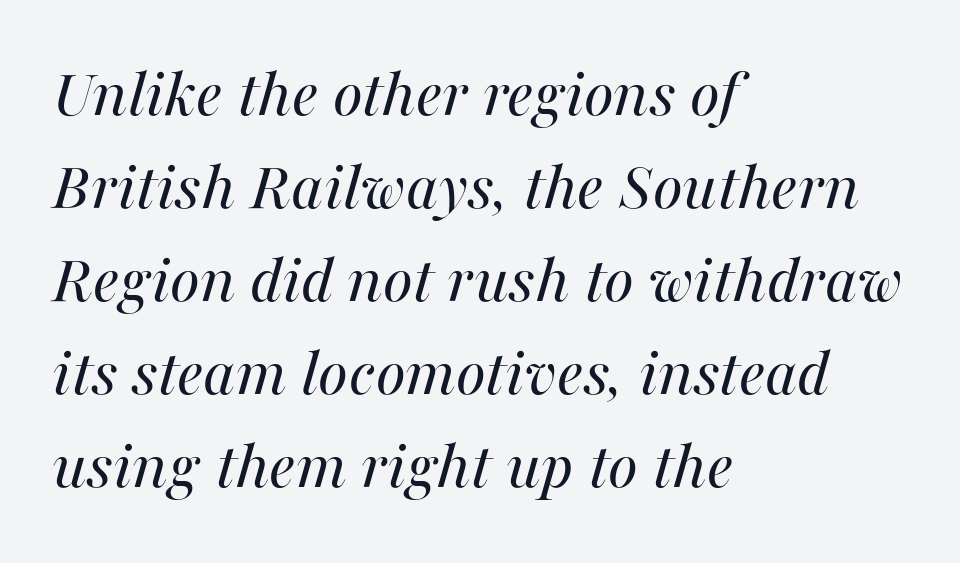
Q: Is the text bold? A: No.
Q: Is the text italic (slanted)? A: Yes, it leans right by about 16 degrees.
Q: Is the text underlined? A: No.
Q: How is the paragraph aligned? A: Left-aligned.
Q: Is the spacing between letters normal or unusually wide? A: Normal.
Q: Is the spacing between lines tight, normal or loose? A: Normal.
Q: Width (condensed, normal, or wide)? A: Normal.
Q: Stroke contrast? A: Medium.
Q: x-height? A: Medium.
Q: Monospaced? A: No.
